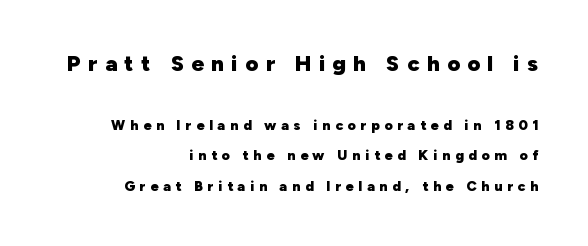
Posture: straight, roman, zero tilt. The rendering shrinks the type as you move from the upper chunk to the lower. Vertically, the passage feels expansive, rows floating well apart. Inter-character spacing is expanded well beyond the font's built-in metrics. Clear beneath every line of the passage.
